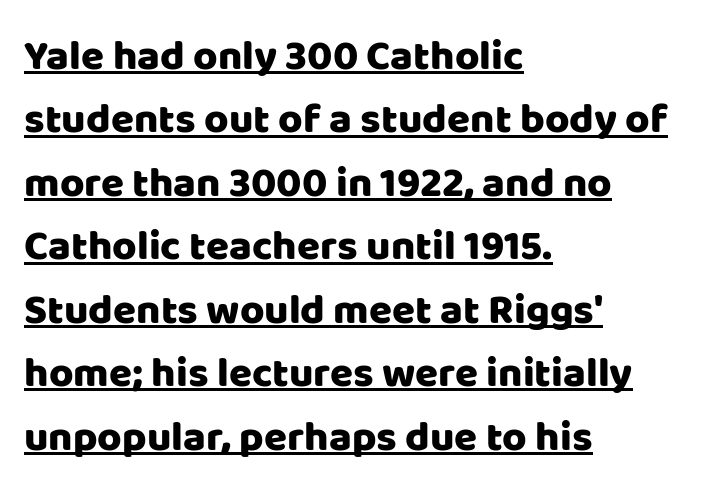
The image shows 42 px sans-serif type, upright; set left-aligned, normal line spacing (1.51x), normal letter spacing, underlined; low stroke contrast and a large x-height.
